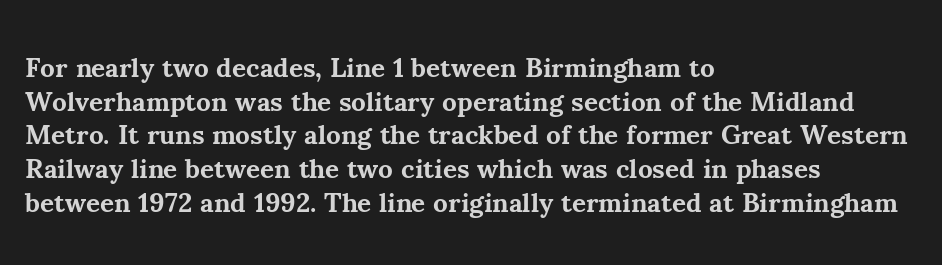
{"italic": "no", "bold": "yes", "underline": "no", "align": "left", "line_spacing": "normal", "line_spacing_ratio": 1.25, "letter_spacing": "normal", "letter_spacing_em": 0.0, "glyph_px": 27}
